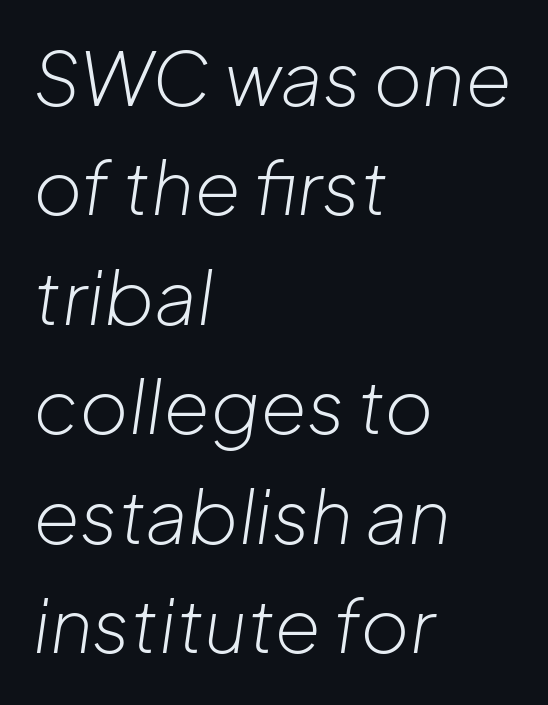
Q: Is the text bold? A: No.
Q: Is the text italic (slanted)? A: Yes, it leans right by about 8 degrees.
Q: Is the text underlined? A: No.
Q: How is the paragraph aligned? A: Left-aligned.
Q: Is the spacing between letters normal or unusually wide? A: Normal.
Q: Is the spacing between lines tight, normal or loose? A: Normal.
Q: Width (condensed, normal, or wide)? A: Normal.
Q: Stroke contrast? A: Low.
Q: x-height? A: Medium.
Q: Monospaced? A: No.
